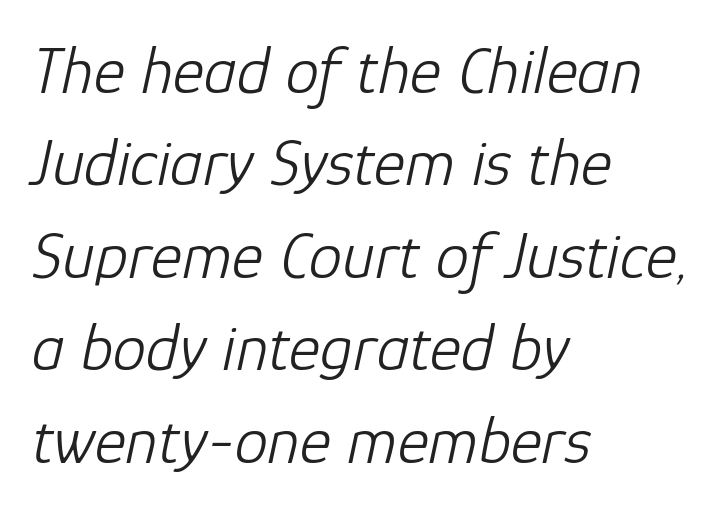
These lines stack with their left ends in a neat column. The font sits on the lighter half of the weight spectrum, regular included. No extra tracking has been applied to these lines. Words float on clear page, feet unadorned.
